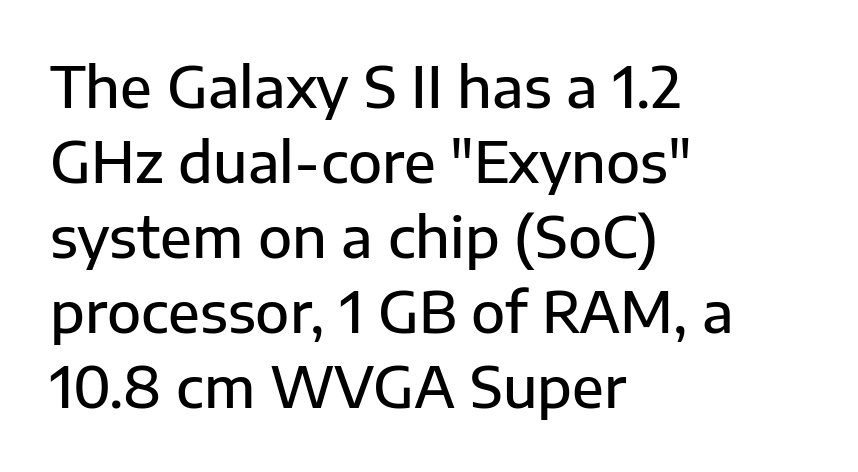
Q: Is the text bold? A: Semi-bold.
Q: Is the text italic (slanted)? A: No, it is upright.
Q: Is the typeface a serif or a sans-serif typeface? A: Sans-serif.
Q: Is the text underlined? A: No.
Q: How is the paragraph aligned? A: Left-aligned.
Q: Is the spacing between letters normal or unusually wide? A: Normal.
Q: Is the spacing between lines tight, normal or loose? A: Normal.
Q: Width (condensed, normal, or wide)? A: Normal.
Q: Stroke contrast? A: Low.
Q: x-height? A: Medium.
Q: Monospaced? A: No.
